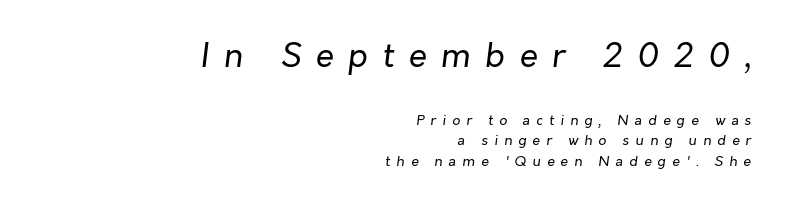
Horizontal bands of white between lines are of average thickness. The typography opts for an oblique posture over an upright one. Is the letter spacing exaggerated? Yes — the characters are pushed far apart. Bigger letters appear in the top chunk; the bottom chunk is reduced.
